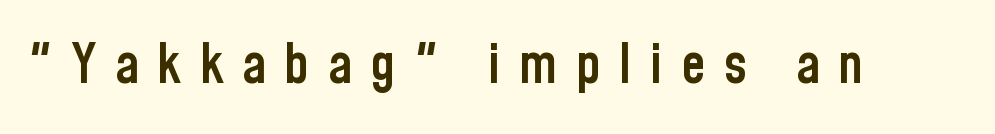
The specimen reads as upright at a glance. A sans-serif font was chosen for this passage. The face used here is a semibold: visibly heavier than regular, lighter than bold. Proportional: the letters do not fall into vertical columns.
